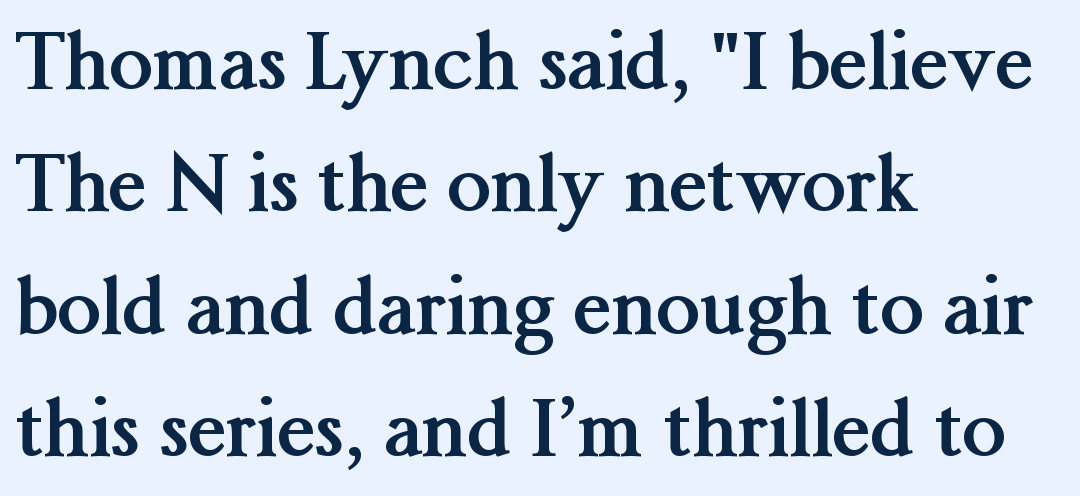
Q: Is the text bold? A: Yes.
Q: Is the text italic (slanted)? A: No, it is upright.
Q: Is the typeface a serif or a sans-serif typeface? A: Serif.
Q: Is the text underlined? A: No.
Q: How is the paragraph aligned? A: Left-aligned.
Q: Is the spacing between letters normal or unusually wide? A: Normal.
Q: Is the spacing between lines tight, normal or loose? A: Normal.
Q: Width (condensed, normal, or wide)? A: Normal.
Q: Stroke contrast? A: Medium.
Q: x-height? A: Medium.
Q: Monospaced? A: No.
